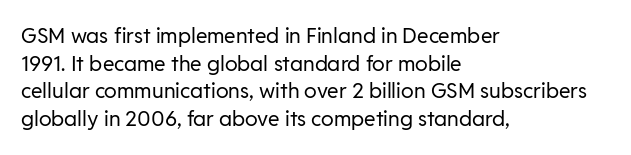
{"italic": "no", "bold": "no", "underline": "no", "align": "left", "line_spacing": "normal", "line_spacing_ratio": 1.32, "letter_spacing": "normal", "letter_spacing_em": 0.0, "glyph_px": 21}
